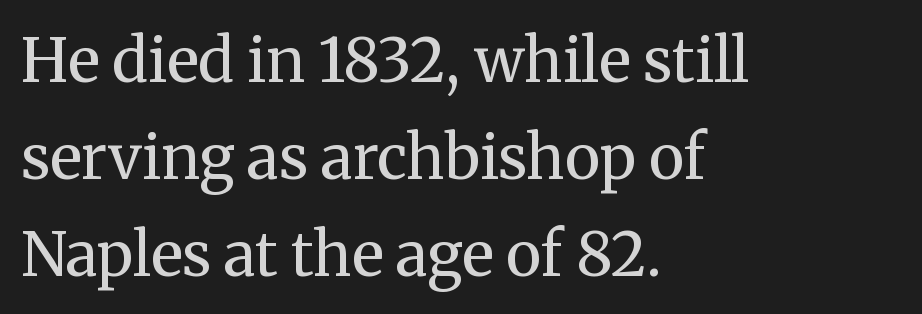
The image shows 61 px regular-weight serif type, upright; set left-aligned, normal line spacing (1.59x), normal letter spacing, not underlined; medium stroke contrast and a medium x-height.
